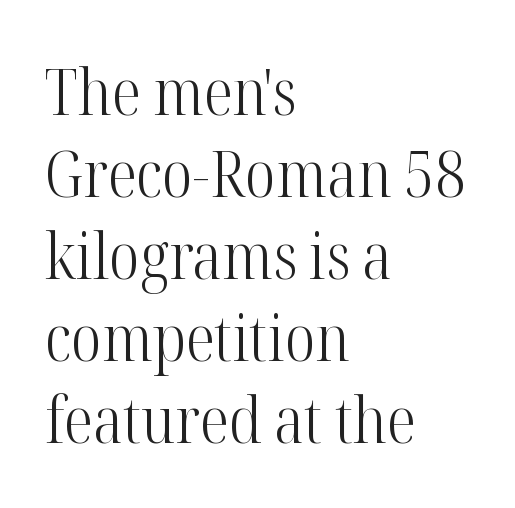
The image shows 65 px light, condensed serif type, upright; set left-aligned, normal line spacing (1.26x), normal letter spacing, not underlined; high stroke contrast and a medium x-height.
